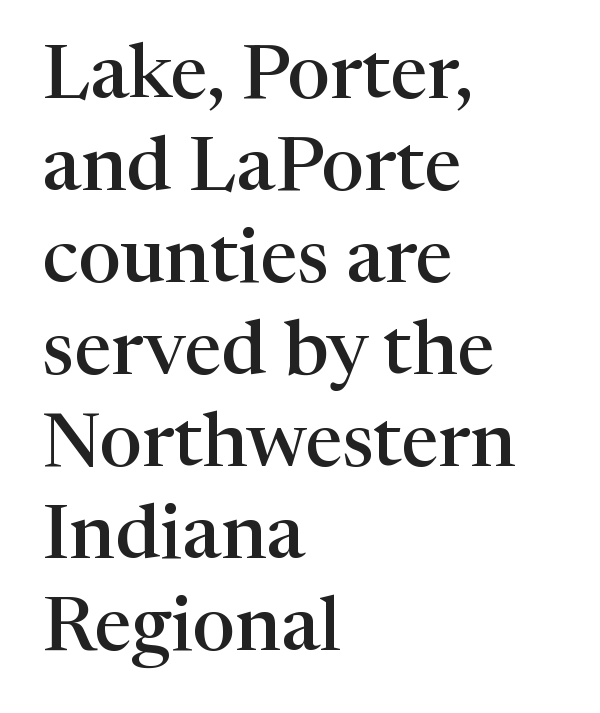
{"serif": "yes", "italic": "no", "bold": "semi", "weight": "semibold", "width": "normal", "stroke_contrast": "high", "x_height": "medium", "monospaced": "no", "underline": "no", "align": "left", "line_spacing_ratio": 1.21, "letter_spacing": "normal", "letter_spacing_em": 0.0, "glyph_px": 76}
